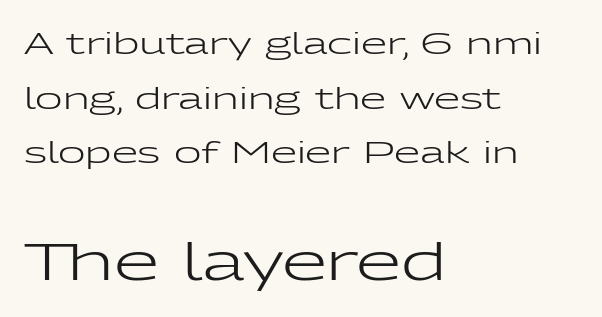
Q: Is the text bold? A: No.
Q: Is the text italic (slanted)? A: No, it is upright.
Q: Is the typeface a serif or a sans-serif typeface? A: Sans-serif.
Q: Is the text underlined? A: No.
Q: How is the paragraph aligned? A: Left-aligned.
Q: Is the spacing between letters normal or unusually wide? A: Normal.
Q: Which block of text is set in a larger size, the first (top) or the second (bottom)? A: The second (bottom) one.
Q: Width (condensed, normal, or wide)? A: Wide.
Q: Stroke contrast? A: Low.
Q: x-height? A: Medium.
Q: Monospaced? A: No.
